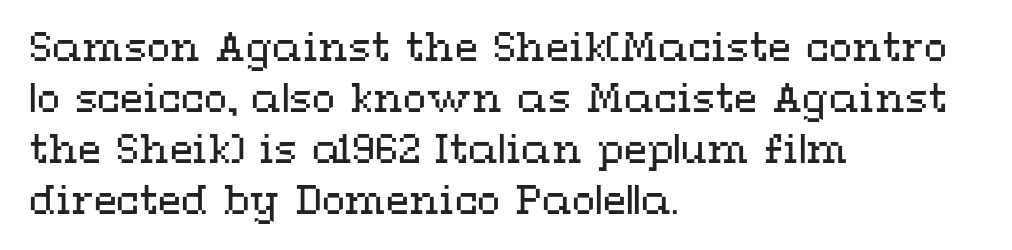
{"italic": "no", "bold": "no", "weight": "regular", "width": "wide", "stroke_contrast": "medium", "x_height": "medium", "monospaced": "no", "underline": "no", "align": "left", "line_spacing": "normal", "line_spacing_ratio": 1.34, "letter_spacing": "normal", "letter_spacing_em": 0.0, "glyph_px": 38}
